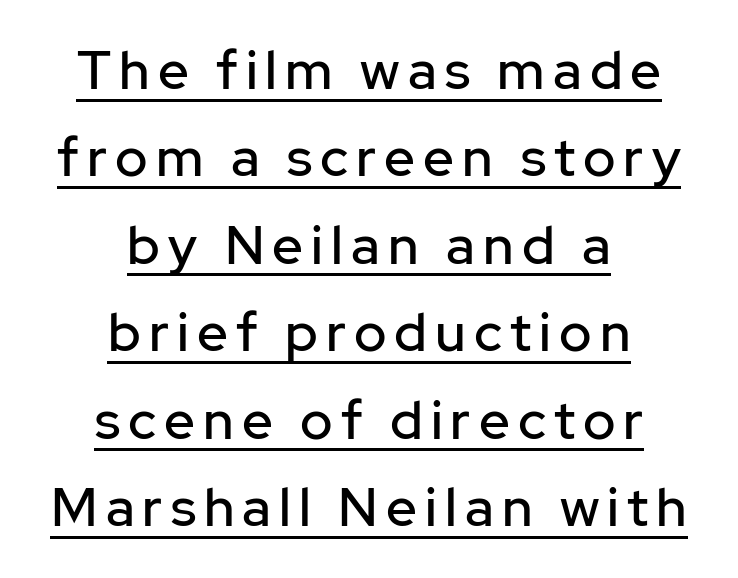
The image shows 54 px sans-serif type, upright; set centered, normal line spacing (1.62x), underlined; low stroke contrast and a medium x-height.
